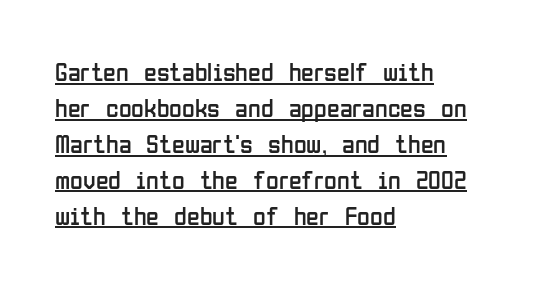
The image shows 26 px text type, upright; set left-aligned, normal line spacing (1.38x), normal letter spacing, underlined.
